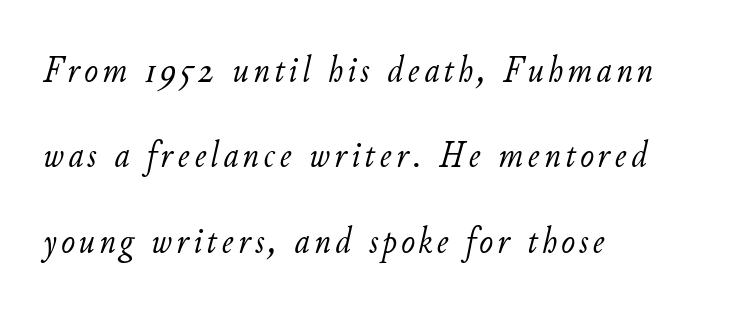
{"italic": "yes", "lean": "right", "slant_degrees": 11, "bold": "no", "weight": "light", "width": "normal", "stroke_contrast": "low", "x_height": "small", "monospaced": "no", "underline": "no", "align": "left", "line_spacing": "loose", "line_spacing_ratio": 2.31, "glyph_px": 37}
